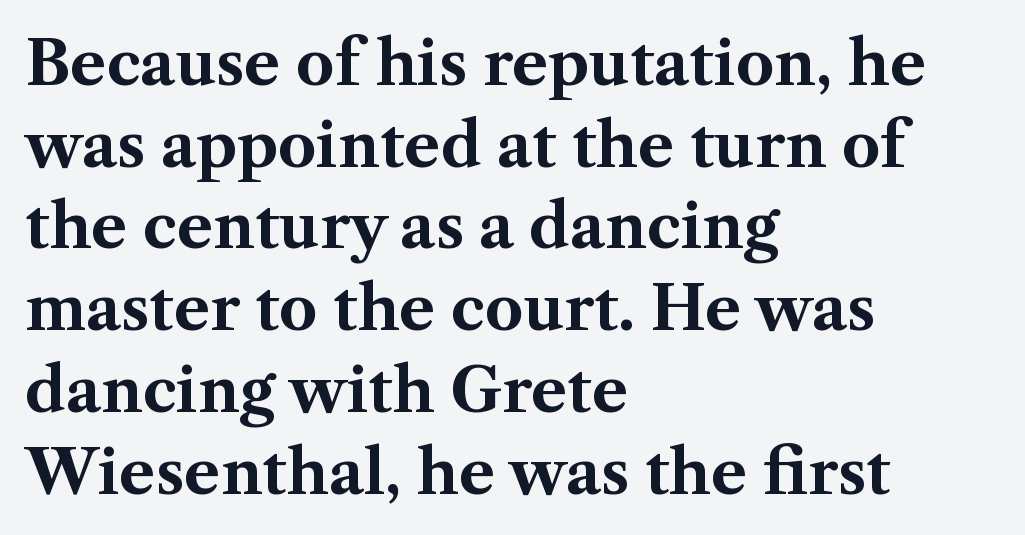
The image shows 61 px bold serif type, upright; set left-aligned, normal line spacing (1.34x), normal letter spacing, not underlined; medium stroke contrast and a medium x-height.
